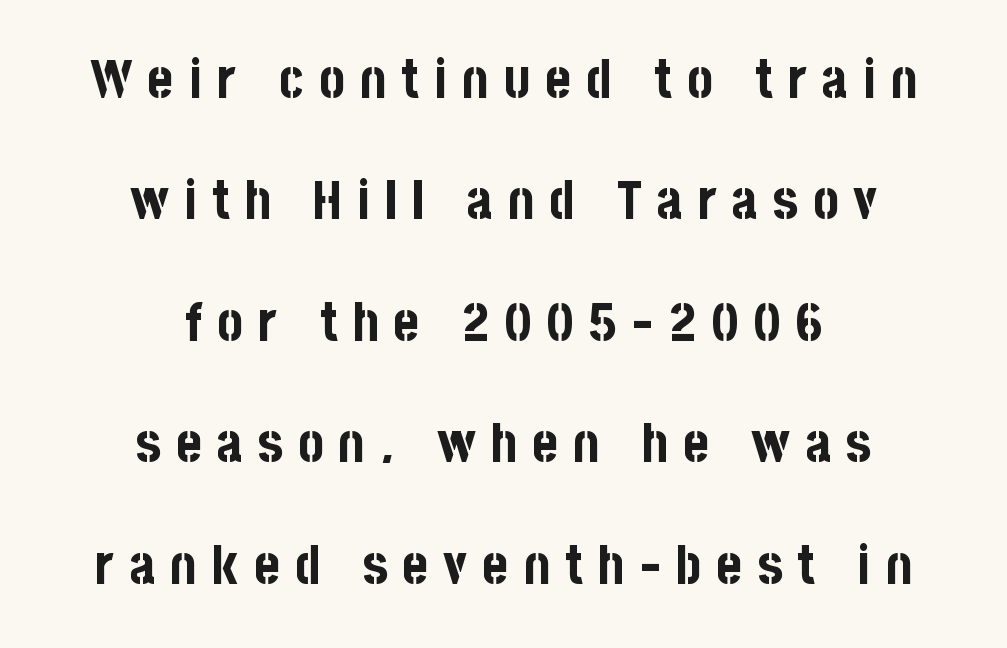
The image shows 54 px bold, condensed sans-serif type, upright; set centered, loose line spacing (2.25x), unusually wide letter spacing (+0.28 em), not underlined; low stroke contrast and a large x-height.
